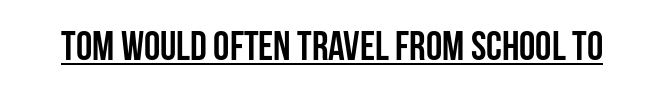
Q: Is the text bold? A: Yes.
Q: Is the text italic (slanted)? A: No, it is upright.
Q: Is the typeface a serif or a sans-serif typeface? A: Sans-serif.
Q: Is the text underlined? A: Yes.
Q: Is the spacing between letters normal or unusually wide? A: Normal.
Q: Width (condensed, normal, or wide)? A: Condensed.
Q: Stroke contrast? A: Low.
Q: x-height? A: Large.
Q: Monospaced? A: No.
